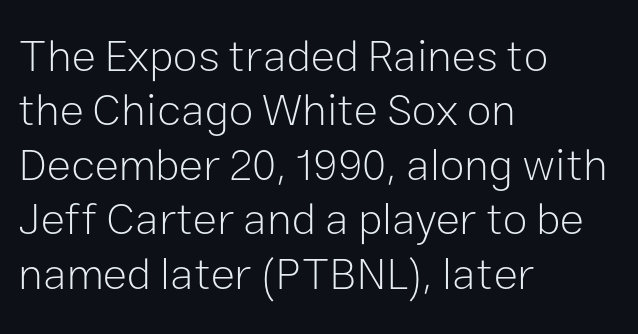
Q: Is the text bold? A: No.
Q: Is the text italic (slanted)? A: No, it is upright.
Q: Is the typeface a serif or a sans-serif typeface? A: Sans-serif.
Q: Is the text underlined? A: No.
Q: How is the paragraph aligned? A: Left-aligned.
Q: Is the spacing between letters normal or unusually wide? A: Normal.
Q: Width (condensed, normal, or wide)? A: Normal.
Q: Stroke contrast? A: Low.
Q: x-height? A: Medium.
Q: Monospaced? A: No.
